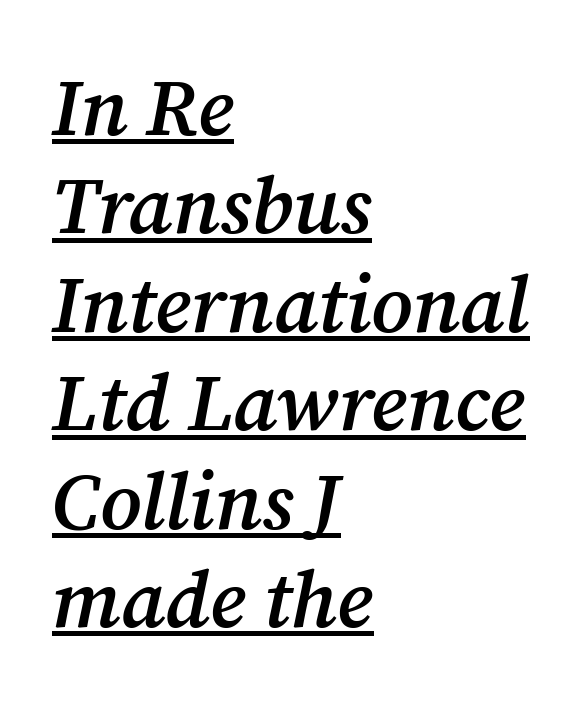
Q: Is the text bold? A: Semi-bold.
Q: Is the text italic (slanted)? A: Yes, it leans right by about 12 degrees.
Q: Is the typeface a serif or a sans-serif typeface? A: Serif.
Q: Is the text underlined? A: Yes.
Q: How is the paragraph aligned? A: Left-aligned.
Q: Is the spacing between letters normal or unusually wide? A: Normal.
Q: Width (condensed, normal, or wide)? A: Normal.
Q: Stroke contrast? A: Medium.
Q: x-height? A: Medium.
Q: Monospaced? A: No.
